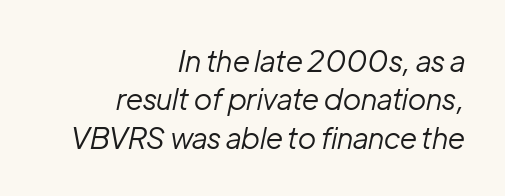
Q: Is the text bold? A: No.
Q: Is the text italic (slanted)? A: Yes, it leans right by about 12 degrees.
Q: Is the text underlined? A: No.
Q: How is the paragraph aligned? A: Right-aligned.
Q: Is the spacing between letters normal or unusually wide? A: Normal.
Q: Is the spacing between lines tight, normal or loose? A: Normal.
Q: Width (condensed, normal, or wide)? A: Normal.
Q: Stroke contrast? A: Low.
Q: x-height? A: Medium.
Q: Monospaced? A: No.
